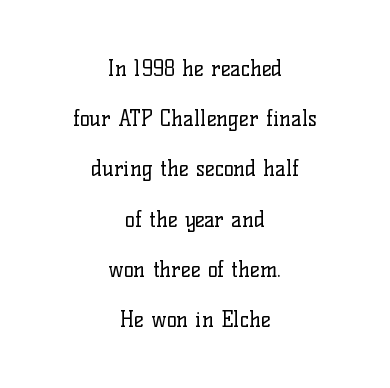
{"italic": "no", "bold": "no", "underline": "no", "align": "center", "line_spacing": "loose", "line_spacing_ratio": 2.39, "letter_spacing": "normal", "letter_spacing_em": 0.0, "glyph_px": 21}
